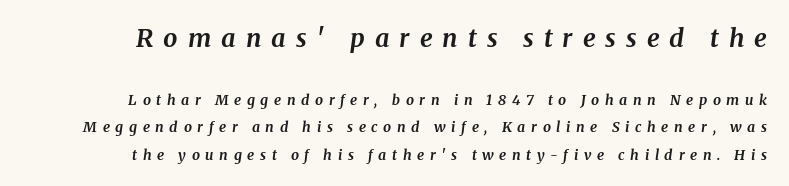
{"italic": "yes", "lean": "right", "slant_degrees": 8, "bold": "yes", "underline": "no", "line_spacing": "loose", "line_spacing_ratio": 1.96, "letter_spacing": "wide", "letter_spacing_em": 0.4, "larger_block": "first", "size_ratio": 1.79, "glyph_px": 25}
